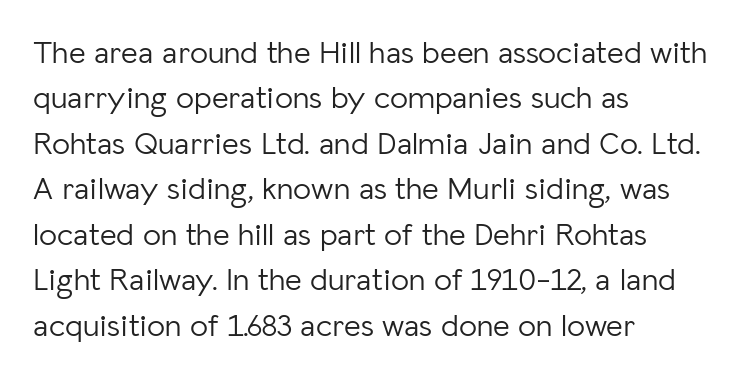
Decoration check: the copy has no underline. The rows are spaced the way most documents space them. Heft: none added — not bold. A roman cut, with each character standing at attention.
